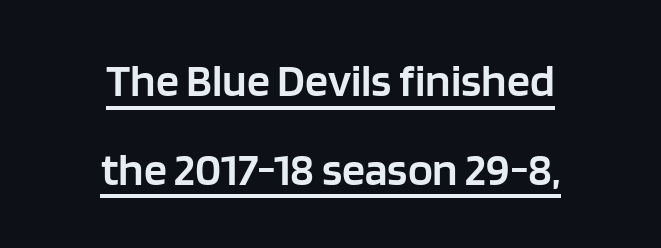
The image shows 46 px semibold sans-serif type, upright; set centered, loose line spacing (1.93x), normal letter spacing, underlined; low stroke contrast and a large x-height.
